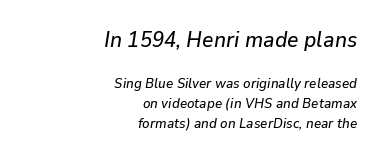
The rendering uses a moderate line-height, typical for paragraphs. Alignment: flush right. The horizontal fit of the characters is conventional and even. Here the first block reads like a headline and the second like body copy.
